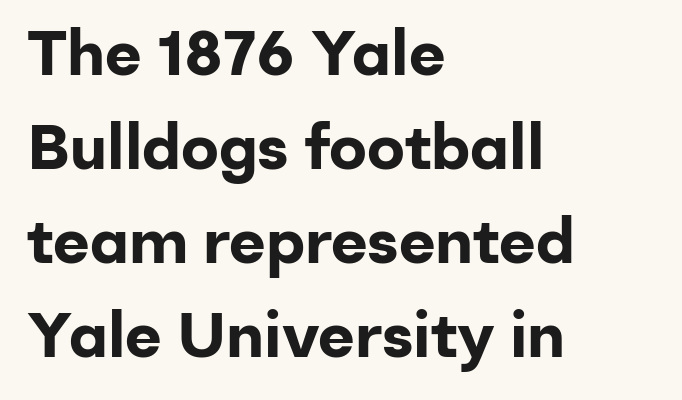
These lines are rendered in a variable-pitch font. Reading down the column, the eye jumps a familiar distance to each next line. The strokes are fattened all the way to bold. Does the lettering tilt? It doesn't — this is upright.
